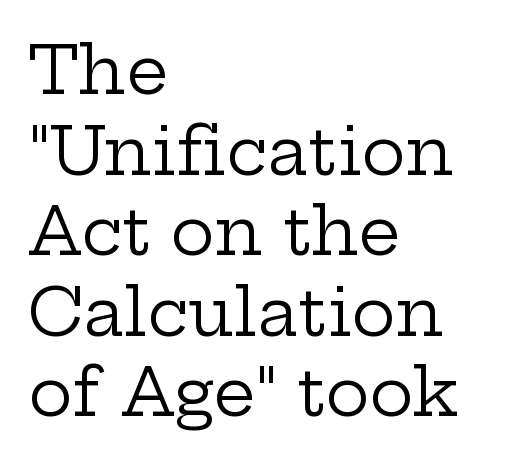
The image shows 66 px regular-weight, wide serif type, upright; set left-aligned, line spacing 1.22x, normal letter spacing, not underlined; low stroke contrast and a medium x-height.
